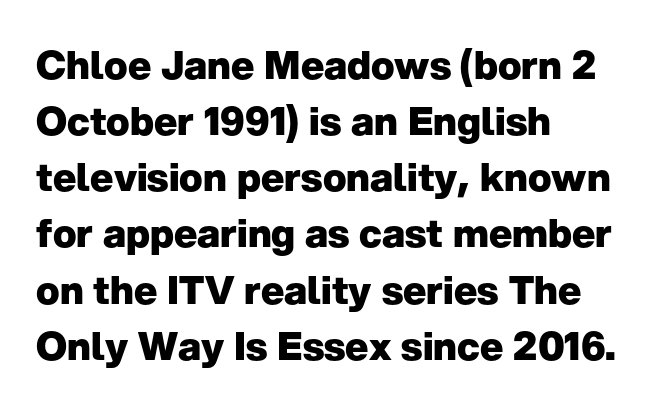
The image shows 39 px heavy sans-serif type, upright; set left-aligned, normal line spacing (1.44x), normal letter spacing, not underlined; low stroke contrast and a medium x-height.
